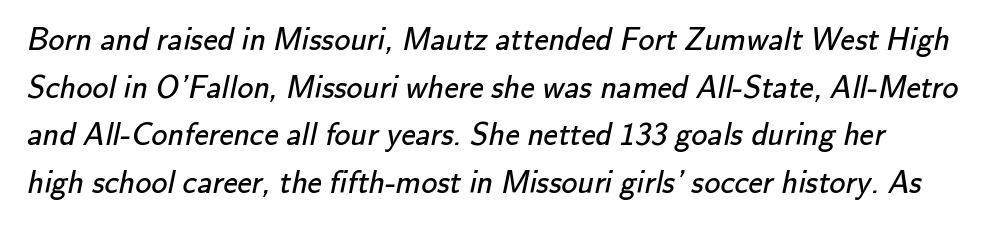
The image shows 32 px regular-weight sans-serif type; set normal line spacing (1.49x), normal letter spacing, not underlined; low stroke contrast and a small x-height.
